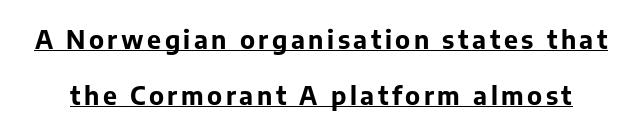
{"italic": "no", "bold": "yes", "underline": "yes", "line_spacing": "loose", "line_spacing_ratio": 2.24, "glyph_px": 25}
